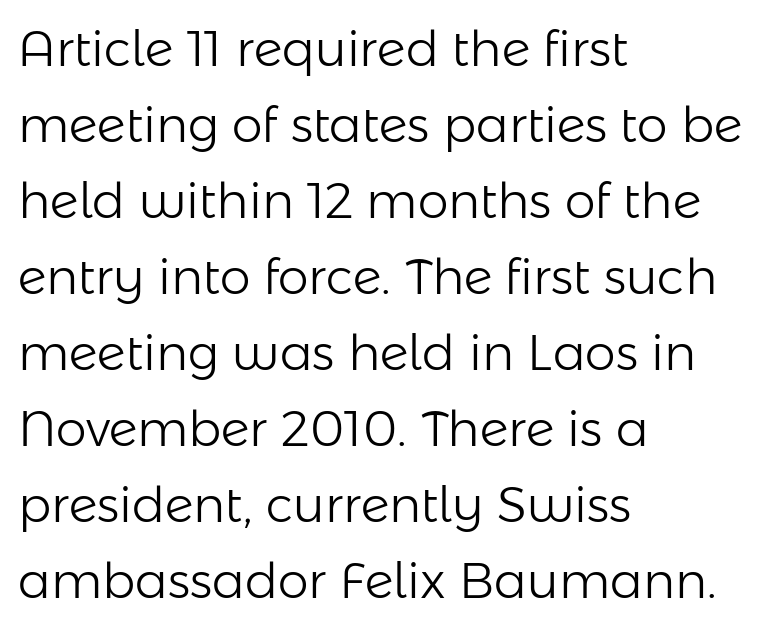
{"serif": "no", "italic": "no", "bold": "no", "weight": "light", "width": "normal", "stroke_contrast": "low", "x_height": "medium", "monospaced": "no", "underline": "no", "align": "left", "line_spacing": "normal", "line_spacing_ratio": 1.55, "letter_spacing": "normal", "letter_spacing_em": 0.0, "glyph_px": 49}
